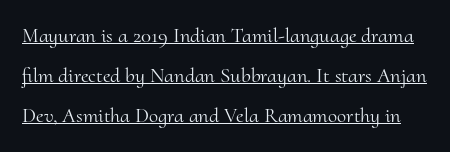
Q: Is the text bold? A: No.
Q: Is the text italic (slanted)? A: No, it is upright.
Q: Is the text underlined? A: Yes.
Q: Is the spacing between letters normal or unusually wide? A: Normal.
Q: Is the spacing between lines tight, normal or loose? A: Loose.
